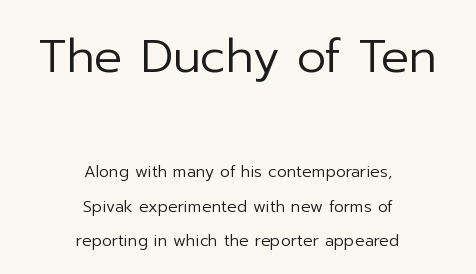
This layout puts the oversized block above and the modest block below. A typesetter would call this proportional, since set widths differ per character. Between one letter and the next there's only the usual sliver of space. Descender tails drop into unmarked territory. The text was rendered using a sans face with plain stroke endings. Weight: in the light-to-regular range.
